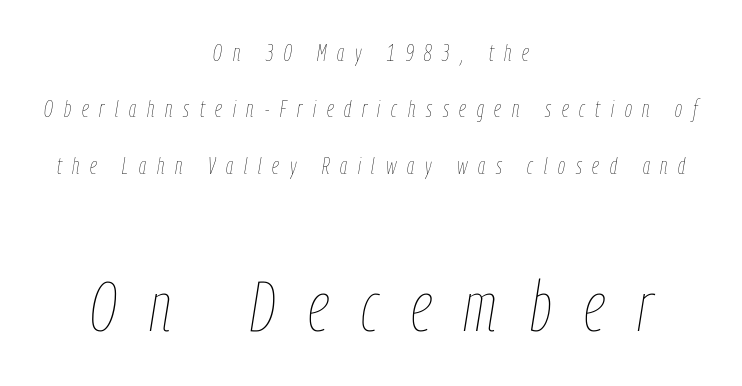
The image shows 70 px thin, condensed type, italic (leaning right); set centered, loose line spacing (2.45x), unusually wide letter spacing (+0.47 em), not underlined; the second (bottom) block is 3.04x larger; low stroke contrast and a medium x-height.
